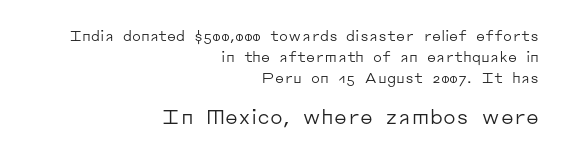
{"italic": "no", "bold": "no", "underline": "no", "align": "right", "line_spacing": "normal", "line_spacing_ratio": 1.49, "letter_spacing": "normal", "letter_spacing_em": 0.0, "larger_block": "second", "size_ratio": 1.43, "glyph_px": 20}
